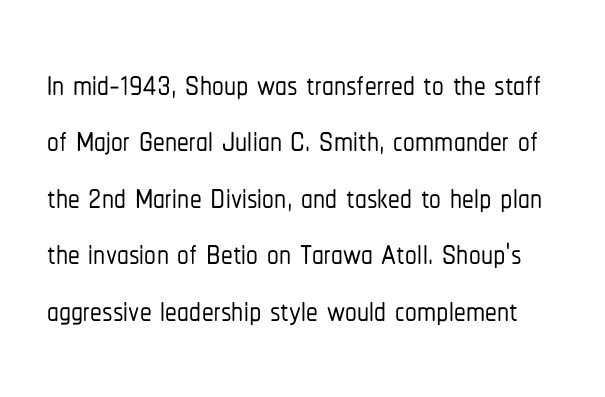
Q: Is the text italic (slanted)? A: No, it is upright.
Q: Is the typeface a serif or a sans-serif typeface? A: Sans-serif.
Q: Is the text underlined? A: No.
Q: Is the spacing between letters normal or unusually wide? A: Normal.
Q: Width (condensed, normal, or wide)? A: Condensed.
Q: Stroke contrast? A: Low.
Q: x-height? A: Medium.
Q: Monospaced? A: No.
